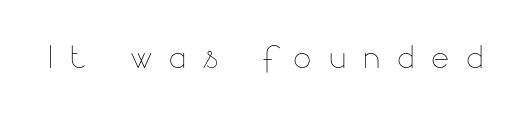
The image shows 43 px thin type, upright; set unusually wide letter spacing (+0.39 em), not underlined; low stroke contrast and a small x-height.
